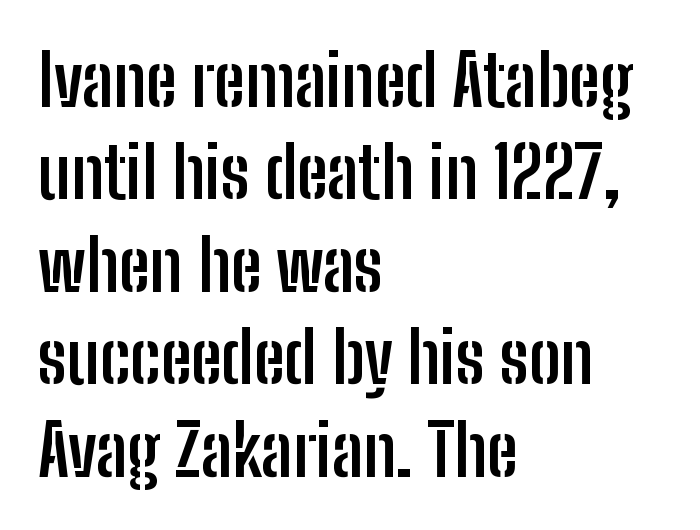
The axis of the letterforms is exactly vertical. Line spacing here is normal. Look at the tracking — it's just the regular setting, nothing added. Serifs: no, the terminals of the letterforms are clean. Each line starts at the same left margin while the right side varies.
